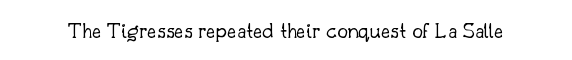
Q: Is the text bold? A: No.
Q: Is the text italic (slanted)? A: No, it is upright.
Q: Is the text underlined? A: No.
Q: Is the spacing between letters normal or unusually wide? A: Normal.
